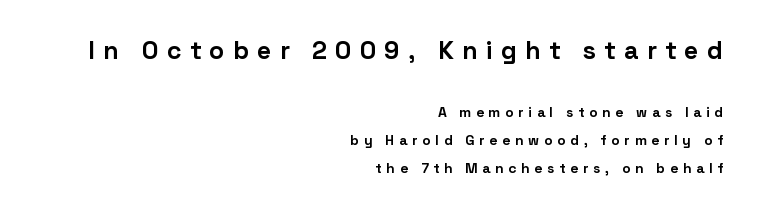
{"italic": "no", "bold": "yes", "underline": "no", "align": "right", "line_spacing": "loose", "line_spacing_ratio": 1.98, "letter_spacing": "wide", "letter_spacing_em": 0.33, "larger_block": "first", "size_ratio": 1.79, "glyph_px": 25}
